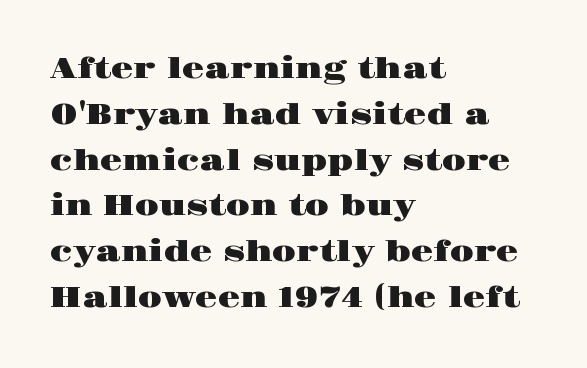
{"serif": "yes", "italic": "no", "width": "wide", "stroke_contrast": "high", "x_height": "large", "monospaced": "no", "underline": "no", "align": "left", "line_spacing": "normal", "line_spacing_ratio": 1.58, "letter_spacing": "normal", "letter_spacing_em": 0.0, "glyph_px": 29}
